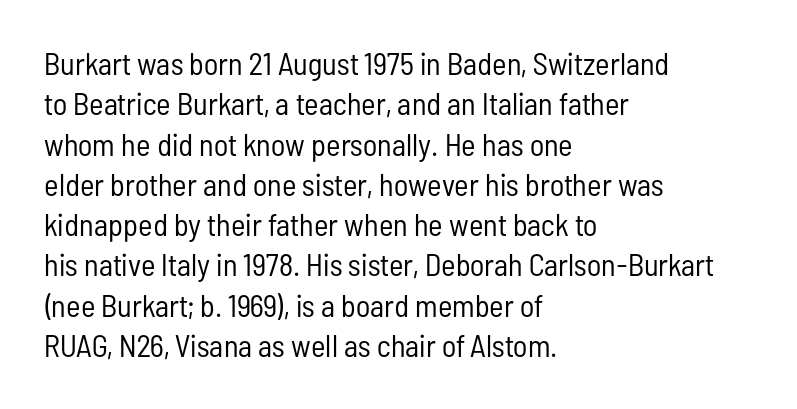
Casual observation: everything's shoved over to the left. Is the stroke heavy? The answer is a plain regular-or-lighter. Tall strokes in this sample are plumb rather than angled. Does the leading feel generous? No, just average. Is this a fixed-width face? No — the glyphs have proportional, varying widths.
